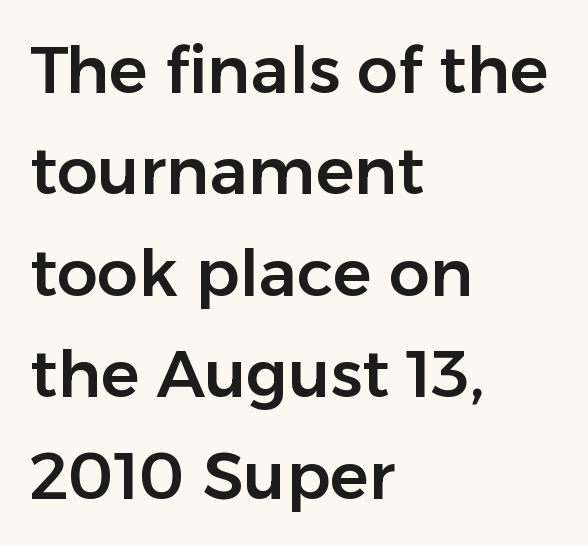
Q: Is the text italic (slanted)? A: No, it is upright.
Q: Is the typeface a serif or a sans-serif typeface? A: Sans-serif.
Q: Is the text underlined? A: No.
Q: How is the paragraph aligned? A: Left-aligned.
Q: Is the spacing between letters normal or unusually wide? A: Normal.
Q: Is the spacing between lines tight, normal or loose? A: Normal.
Q: Width (condensed, normal, or wide)? A: Normal.
Q: Stroke contrast? A: Low.
Q: x-height? A: Medium.
Q: Monospaced? A: No.
